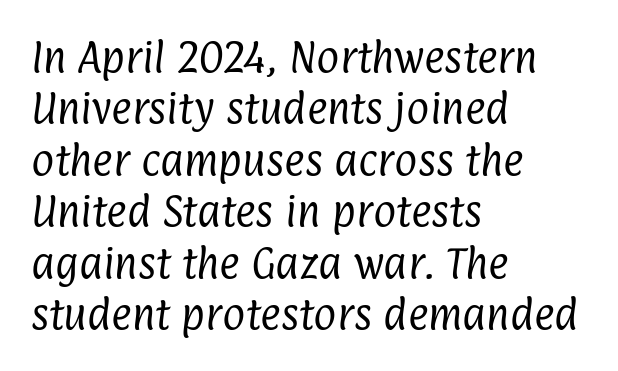
If you measured baseline to baseline, you'd find a middling distance. A clean baseline with only descenders dipping below it. The letters advance in unequal steps, a hallmark of proportional type. Weight class: somewhere from thin through regular.
